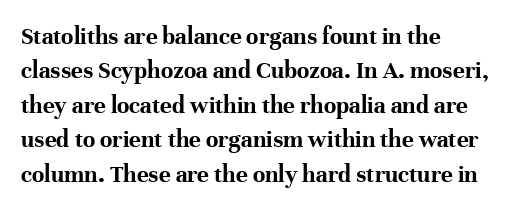
Plain, unruled lines of type. Italic: no, the glyphs are upright roman. The face used here has the dense, thick strokes of a bold. Compared with typical paragraphs, the rows here are spaced about the same. The paragraph has a hard left edge and a soft right edge. Here the glyphs are tracked normally, forming tight word shapes.
